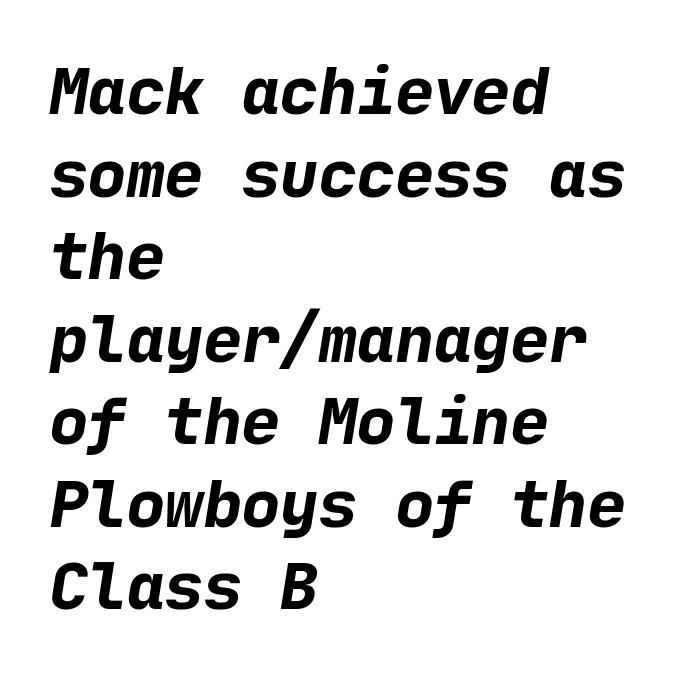
{"serif": "no", "bold": "yes", "weight": "bold", "width": "normal", "stroke_contrast": "low", "x_height": "medium", "underline": "no", "align": "left", "line_spacing": "normal", "line_spacing_ratio": 1.29, "letter_spacing": "normal", "letter_spacing_em": 0.0, "glyph_px": 64}
